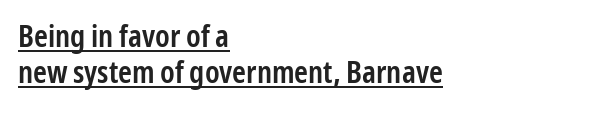
The image shows 31 px semibold, condensed sans-serif type, upright; set left-aligned, line spacing 1.17x, normal letter spacing, underlined; low stroke contrast and a medium x-height.
